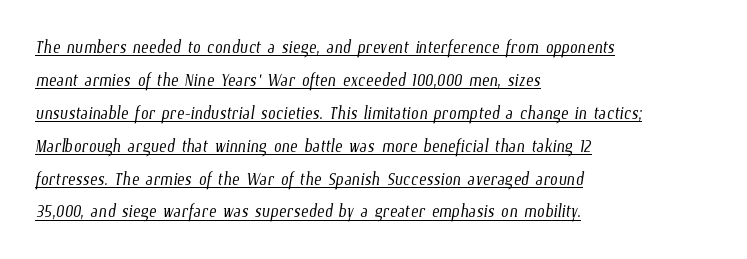
Q: Is the text bold? A: No.
Q: Is the text underlined? A: Yes.
Q: How is the paragraph aligned? A: Left-aligned.
Q: Is the spacing between letters normal or unusually wide? A: Normal.
Q: Is the spacing between lines tight, normal or loose? A: Normal.
